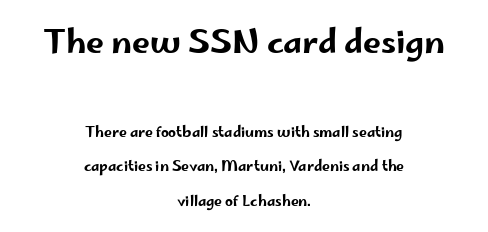
Q: Is the text italic (slanted)? A: No, it is upright.
Q: Is the typeface a serif or a sans-serif typeface? A: Sans-serif.
Q: Is the text underlined? A: No.
Q: How is the paragraph aligned? A: Centered.
Q: Is the spacing between letters normal or unusually wide? A: Normal.
Q: Is the spacing between lines tight, normal or loose? A: Loose.
Q: Which block of text is set in a larger size, the first (top) or the second (bottom)? A: The first (top) one.
Q: Width (condensed, normal, or wide)? A: Wide.
Q: Stroke contrast? A: Low.
Q: x-height? A: Small.
Q: Monospaced? A: No.
